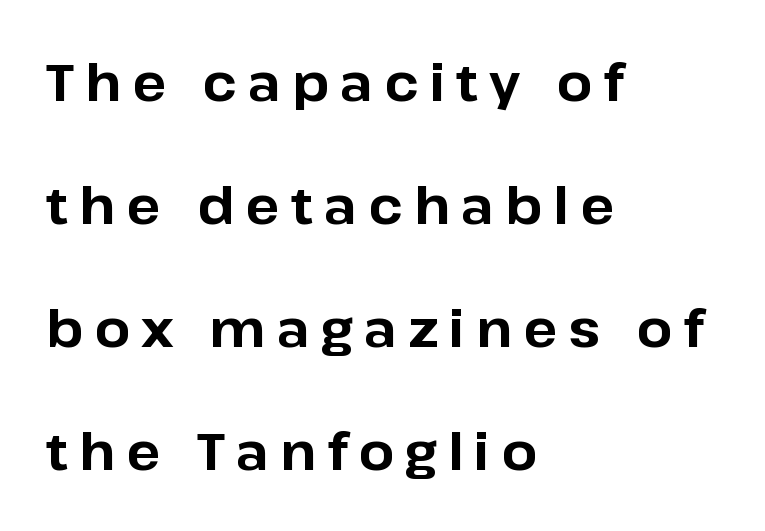
Q: Is the text bold? A: Yes.
Q: Is the text italic (slanted)? A: No, it is upright.
Q: Is the typeface a serif or a sans-serif typeface? A: Sans-serif.
Q: Is the text underlined? A: No.
Q: How is the paragraph aligned? A: Left-aligned.
Q: Is the spacing between letters normal or unusually wide? A: Unusually wide.
Q: Is the spacing between lines tight, normal or loose? A: Loose.
Q: Width (condensed, normal, or wide)? A: Normal.
Q: Stroke contrast? A: Low.
Q: x-height? A: Medium.
Q: Monospaced? A: No.
